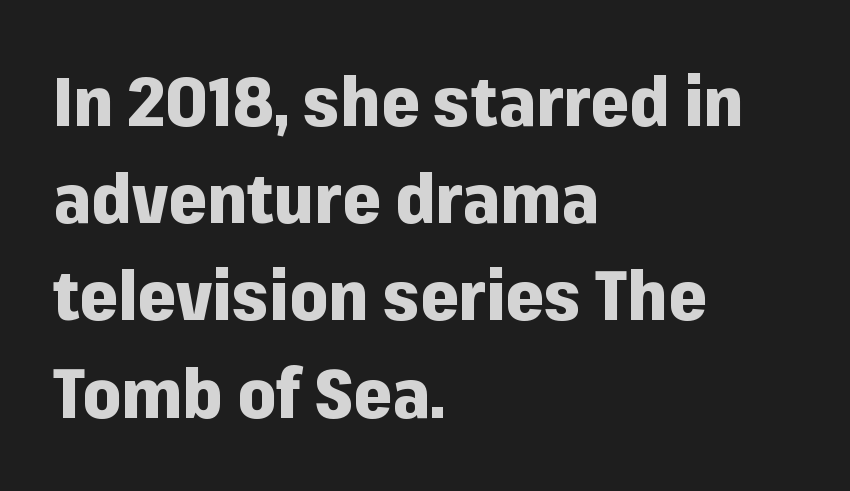
The image shows 68 px heavy sans-serif type, upright; set left-aligned, normal line spacing (1.43x), normal letter spacing, not underlined; low stroke contrast and a medium x-height.
